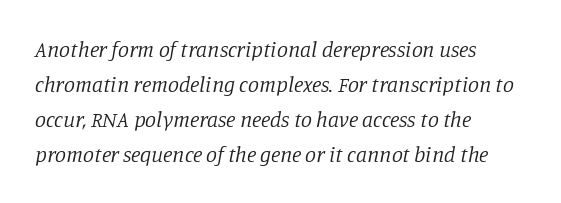
The image shows 22 px text type, italic (leaning right); set left-aligned, normal line spacing (1.59x), normal letter spacing, not underlined.
